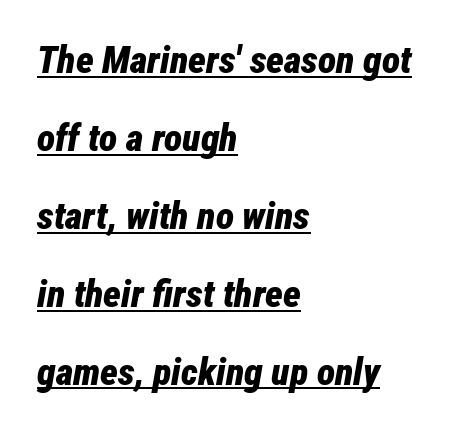
The lines are quadded left. The whole block is typeset with a tilt. Tracking value appears to be zero — textbook default spacing. The lines are spread far apart with generous leading. Each line of the rendering has a horizontal stroke beneath the glyphs. Do the characters align in a grid? No, the font is proportional.
